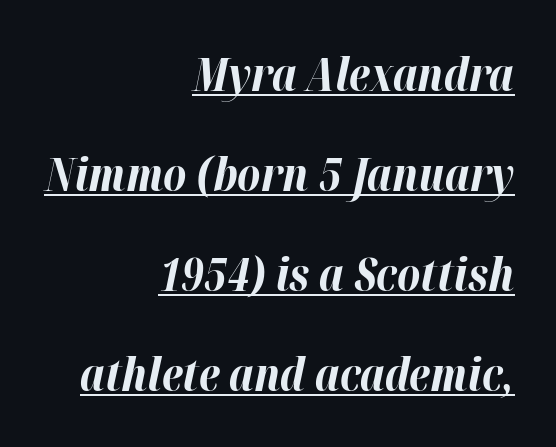
Q: Is the text bold? A: Yes.
Q: Is the text italic (slanted)? A: Yes, it leans right by about 12 degrees.
Q: Is the text underlined? A: Yes.
Q: How is the paragraph aligned? A: Right-aligned.
Q: Is the spacing between letters normal or unusually wide? A: Normal.
Q: Is the spacing between lines tight, normal or loose? A: Loose.
Q: Width (condensed, normal, or wide)? A: Normal.
Q: Stroke contrast? A: High.
Q: x-height? A: Medium.
Q: Monospaced? A: No.
